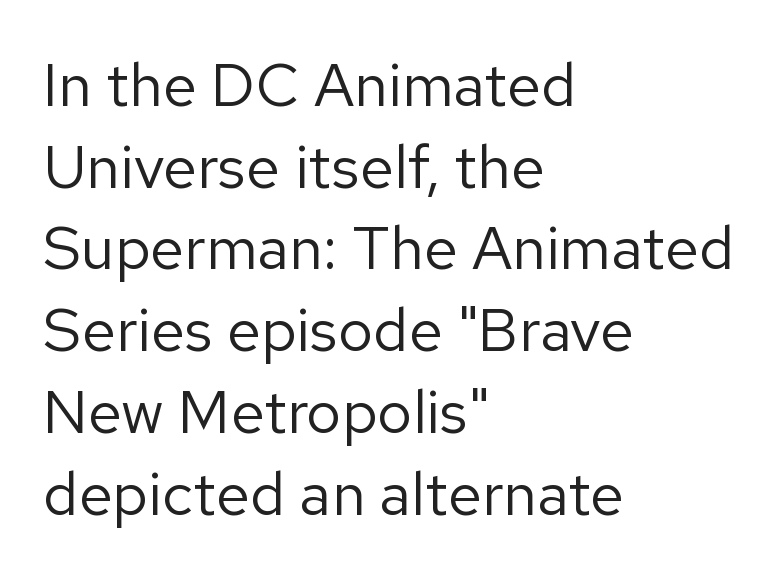
{"serif": "no", "italic": "no", "bold": "no", "weight": "regular", "width": "normal", "stroke_contrast": "low", "x_height": "medium", "monospaced": "no", "underline": "no", "align": "left", "line_spacing": "normal", "line_spacing_ratio": 1.34, "letter_spacing": "normal", "letter_spacing_em": 0.0, "glyph_px": 61}
